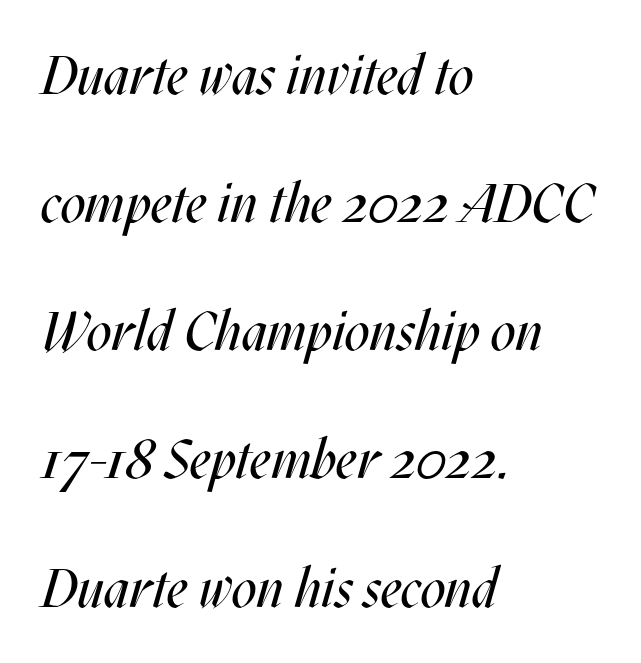
{"italic": "yes", "lean": "right", "slant_degrees": 17, "bold": "no", "weight": "regular", "width": "condensed", "stroke_contrast": "medium", "x_height": "large", "monospaced": "no", "underline": "no", "align": "left", "line_spacing": "loose", "line_spacing_ratio": 2.33, "letter_spacing": "normal", "letter_spacing_em": 0.0, "glyph_px": 55}
